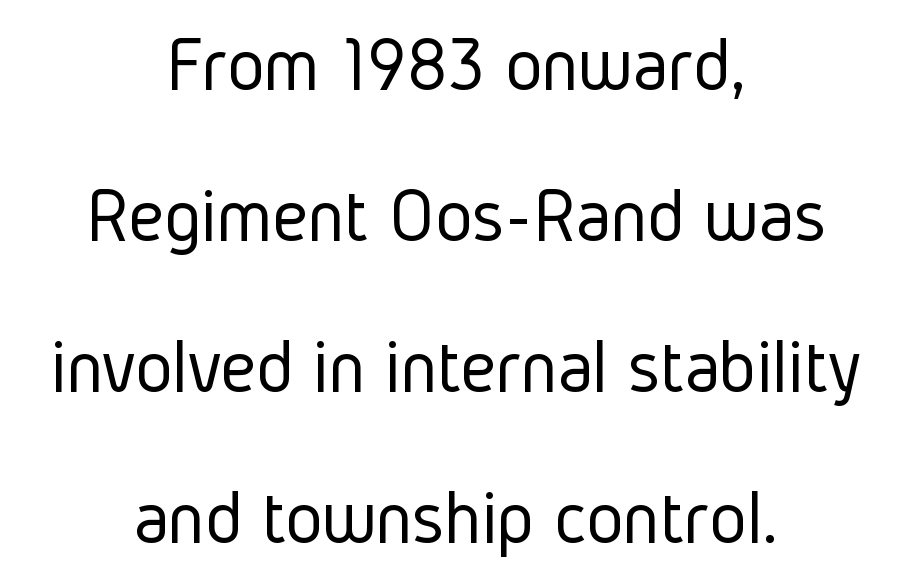
Q: Is the text bold? A: No.
Q: Is the text italic (slanted)? A: No, it is upright.
Q: Is the typeface a serif or a sans-serif typeface? A: Sans-serif.
Q: Is the text underlined? A: No.
Q: How is the paragraph aligned? A: Centered.
Q: Is the spacing between letters normal or unusually wide? A: Normal.
Q: Is the spacing between lines tight, normal or loose? A: Loose.
Q: Width (condensed, normal, or wide)? A: Condensed.
Q: Stroke contrast? A: Low.
Q: x-height? A: Medium.
Q: Monospaced? A: No.
